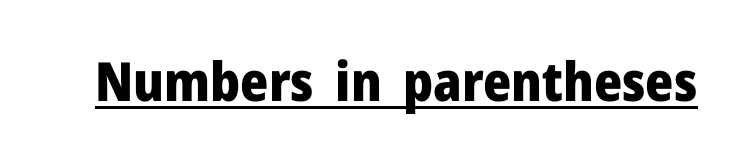
The image shows 54 px heavy sans-serif type, upright; set normal letter spacing, underlined; low stroke contrast and a medium x-height.
